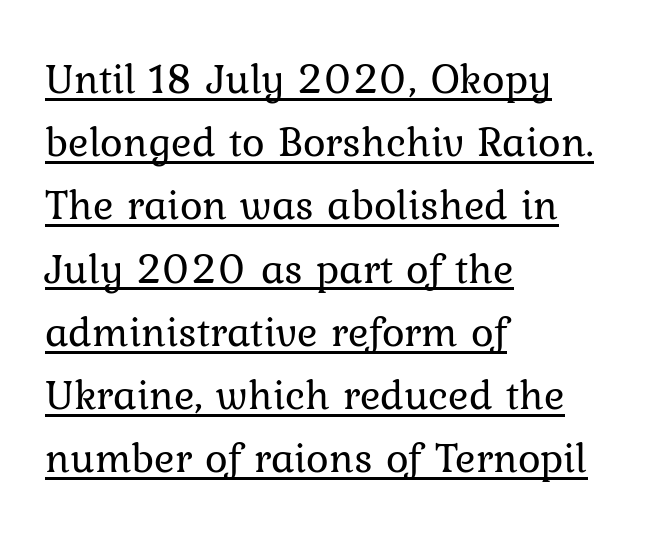
This is not heavy type; no bold has been used. A typesetter would call this zero additional tracking. Emphasis is given by a line drawn under the lettering. You could not count columns in this text — the font is proportionally spaced. The letters stand straight up with perfectly vertical stems.
